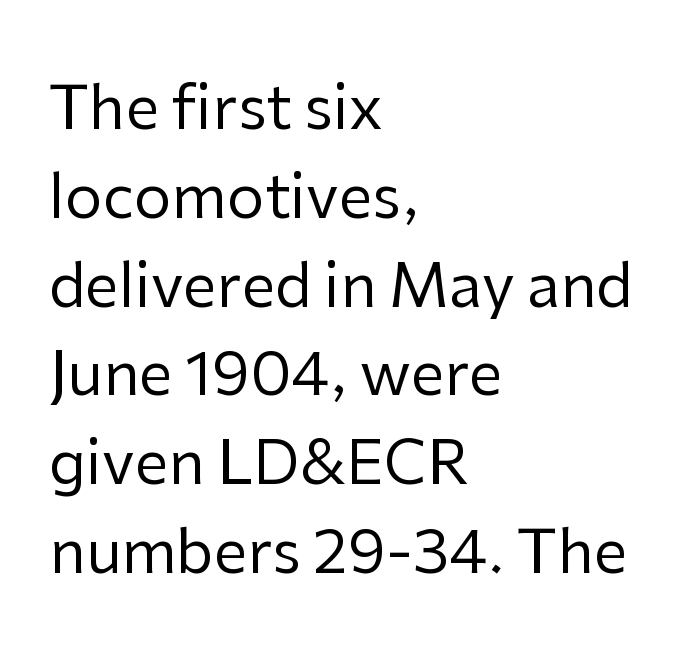
{"serif": "no", "italic": "no", "bold": "no", "weight": "regular", "width": "normal", "stroke_contrast": "low", "x_height": "medium", "monospaced": "no", "underline": "no", "align": "left", "line_spacing": "normal", "line_spacing_ratio": 1.48, "letter_spacing": "normal", "letter_spacing_em": 0.0, "glyph_px": 60}
